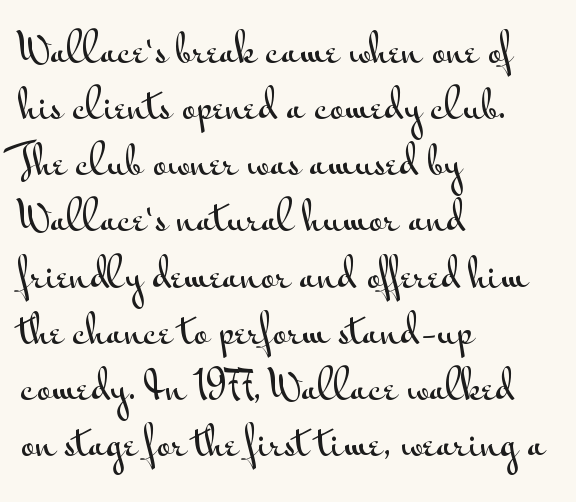
{"serif": "no", "width": "wide", "stroke_contrast": "medium", "x_height": "small", "monospaced": "no", "underline": "no", "align": "left", "line_spacing": "normal", "line_spacing_ratio": 1.44, "letter_spacing": "normal", "letter_spacing_em": 0.0, "glyph_px": 39}
